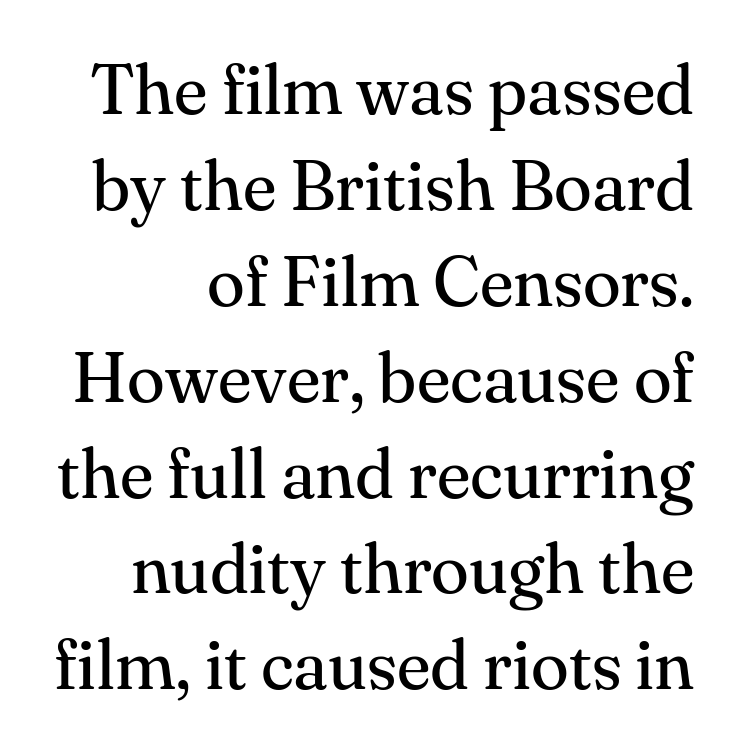
Words appear dense and cohesive because spacing is normal. Ordinary non-slanted type is in use. Unmarked baselines from the first word to the last. These glyphs show unthickened strokes, regular width or finer. The rendering uses natural spacing where letterforms have individual widths.
